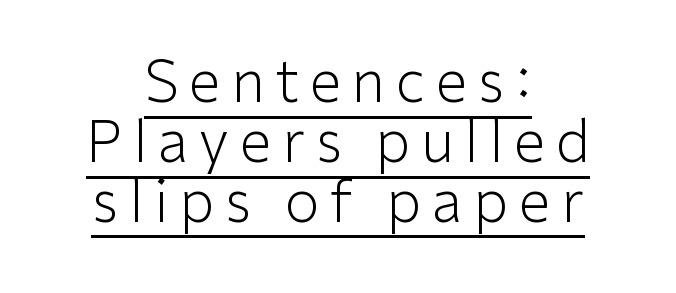
{"serif": "no", "italic": "no", "bold": "no", "weight": "light", "width": "normal", "stroke_contrast": "low", "x_height": "medium", "monospaced": "no", "underline": "yes", "align": "center", "line_spacing": "tight", "line_spacing_ratio": 1.05, "glyph_px": 57}
